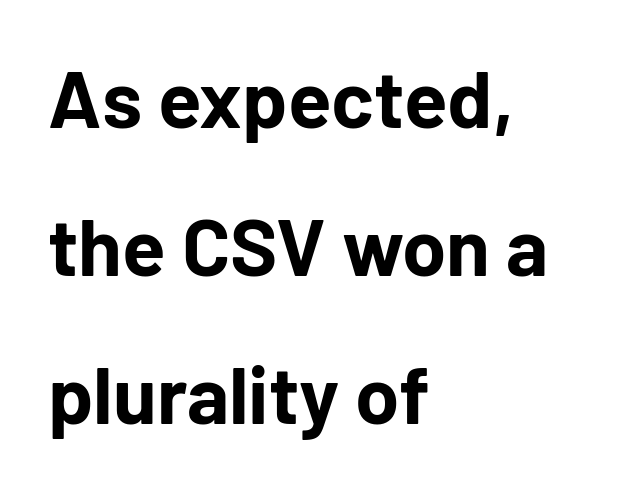
The image shows 80 px bold sans-serif type, upright; set left-aligned, line spacing 1.85x, normal letter spacing, not underlined; low stroke contrast and a medium x-height.
